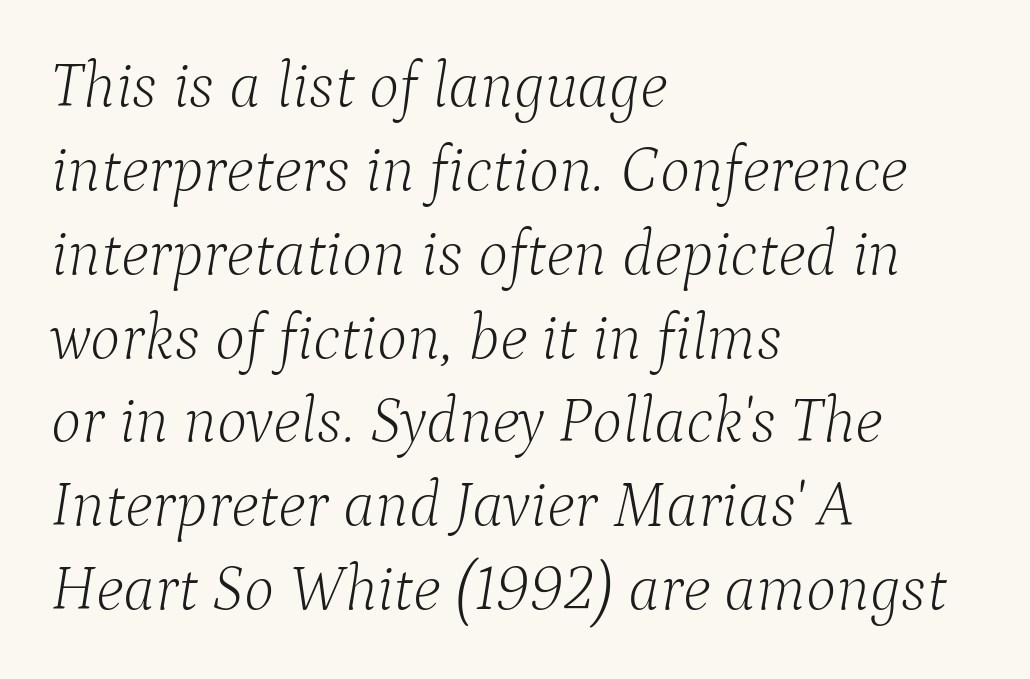
Q: Is the text bold? A: No.
Q: Is the text italic (slanted)? A: Yes, it leans right by about 9 degrees.
Q: Is the typeface a serif or a sans-serif typeface? A: Serif.
Q: Is the text underlined? A: No.
Q: How is the paragraph aligned? A: Left-aligned.
Q: Is the spacing between letters normal or unusually wide? A: Normal.
Q: Is the spacing between lines tight, normal or loose? A: Normal.
Q: Width (condensed, normal, or wide)? A: Normal.
Q: Stroke contrast? A: Low.
Q: x-height? A: Medium.
Q: Monospaced? A: No.
